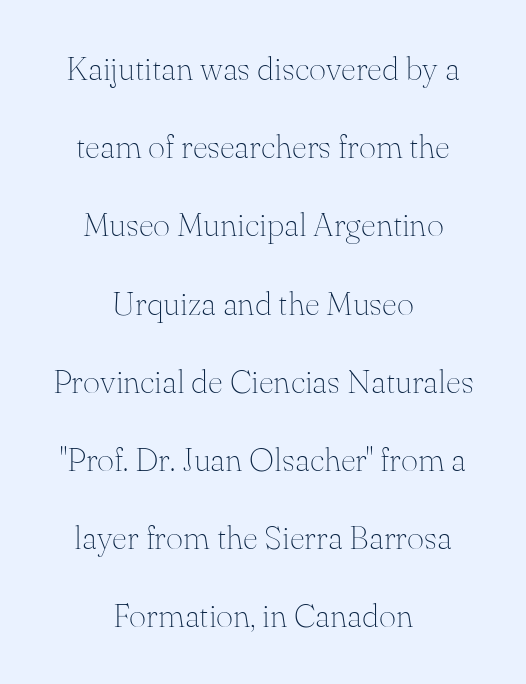
{"serif": "yes", "italic": "no", "bold": "no", "weight": "thin", "width": "normal", "stroke_contrast": "medium", "x_height": "small", "monospaced": "no", "underline": "no", "align": "center", "line_spacing": "loose", "line_spacing_ratio": 2.37, "letter_spacing": "normal", "letter_spacing_em": 0.0, "glyph_px": 33}
